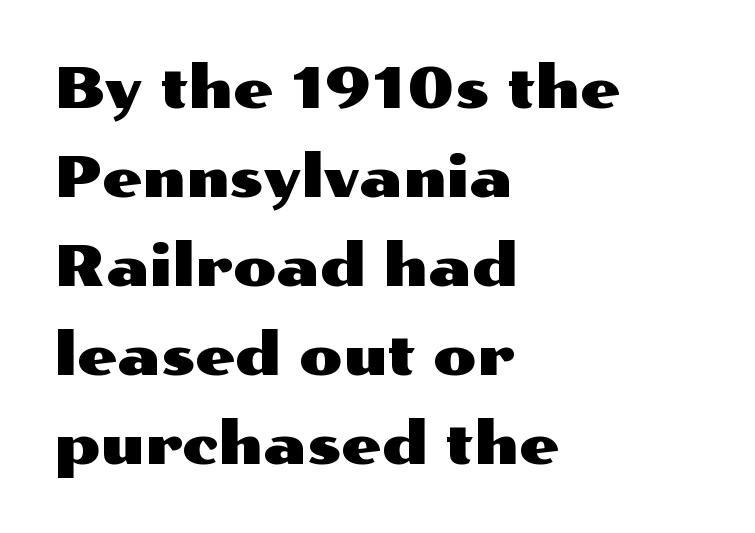
{"serif": "no", "italic": "no", "width": "wide", "stroke_contrast": "medium", "x_height": "medium", "monospaced": "no", "underline": "no", "align": "left", "line_spacing": "normal", "line_spacing_ratio": 1.56, "letter_spacing": "normal", "letter_spacing_em": 0.0, "glyph_px": 57}
